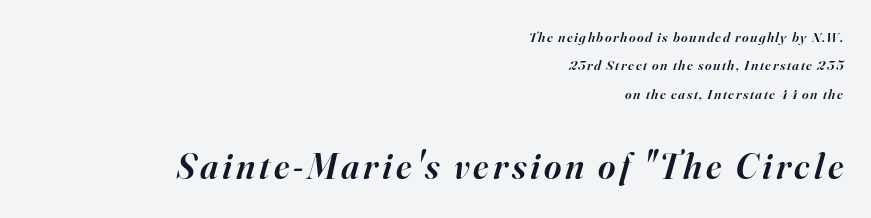
The image shows 37 px semibold serif type, italic (leaning right); set right-aligned, loose line spacing (2.02x), not underlined; the second (bottom) block is 2.64x larger; high stroke contrast and a small x-height.
